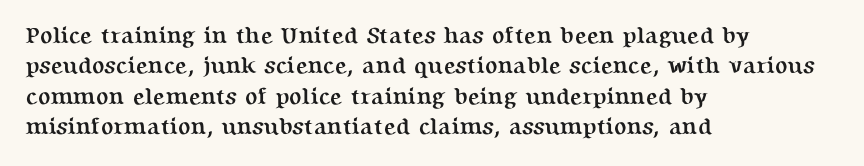
Each word holds together tightly as a unit, with standard inter-letter gaps. Typeset ragged right — the left edge is the straight one. Has an underline been added? It has not. The passage shown stacks its lines at a standard gap. A typesetter would mark this as roman, not italic. The passage shown is emphatically bold.
